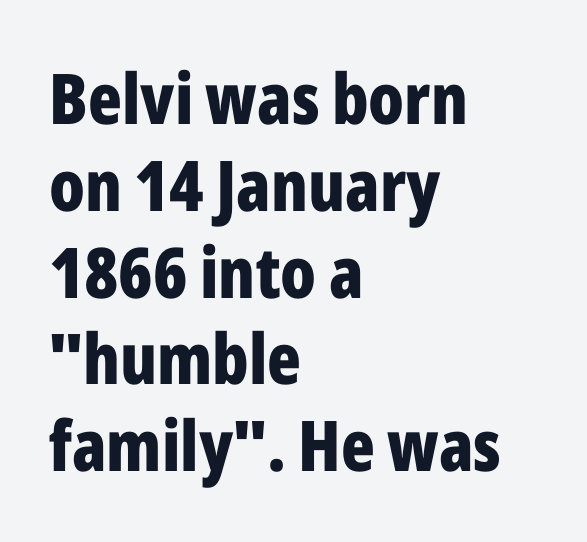
This is the regular roman posture of the typeface. Default kerning and tracking; the words read as compact shapes. The face used here is proportionally spaced, like ordinary book or web type. These lines are set flush left with a ragged right edge.
